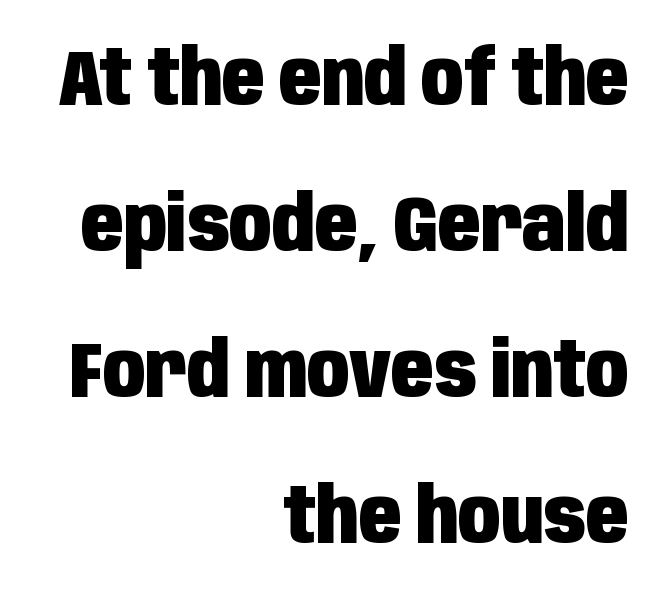
No feet cap the strokes, marking this as sans-serif type. Note the varied advance widths — an 'i' is clearly narrower than an 'm'. Pretty heavy lettering here — definitely bold. A clean baseline with only descenders dipping below it. Tall strokes in this sample are plumb rather than angled. Where is the straight margin? On the right.
